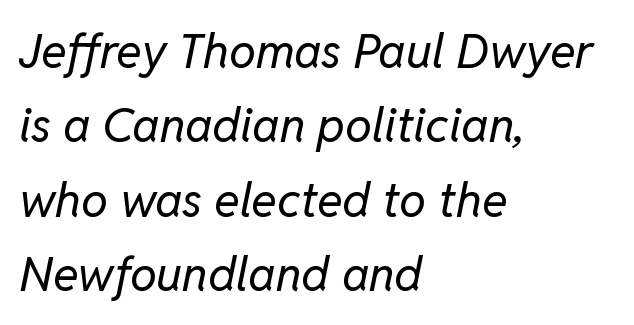
Every row of glyphs begins at an identical x-position on the left. Words appear dense and cohesive because spacing is normal. The strip under each line holds only bare page. The letters advance in unequal steps, a hallmark of proportional type.
